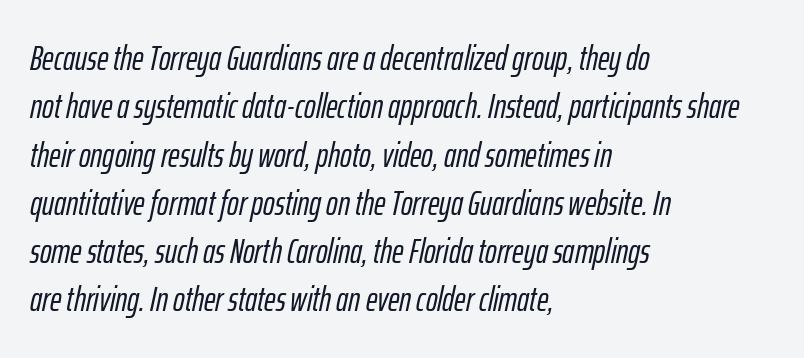
The image shows 35 px condensed type, italic (leaning right); set left-aligned, normal line spacing (1.38x), normal letter spacing, not underlined; low stroke contrast and a medium x-height.
